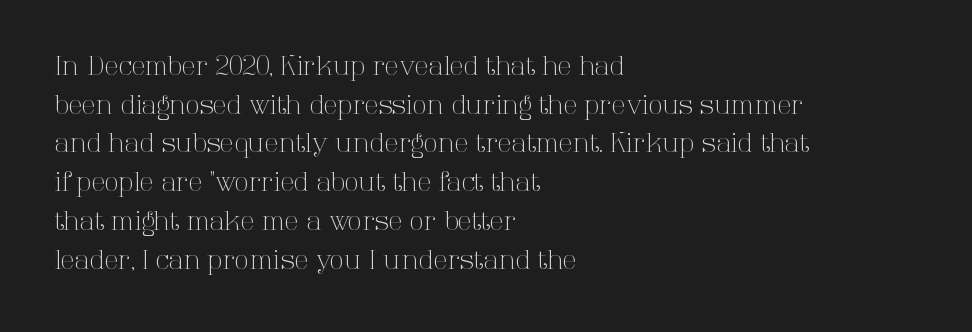
Q: Is the text bold? A: No.
Q: Is the text italic (slanted)? A: No, it is upright.
Q: Is the text underlined? A: No.
Q: How is the paragraph aligned? A: Left-aligned.
Q: Is the spacing between letters normal or unusually wide? A: Normal.
Q: Is the spacing between lines tight, normal or loose? A: Normal.
